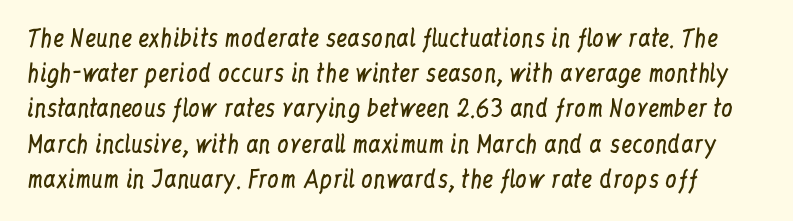
The image shows 23 px text type; set normal line spacing (1.53x), normal letter spacing, not underlined.
